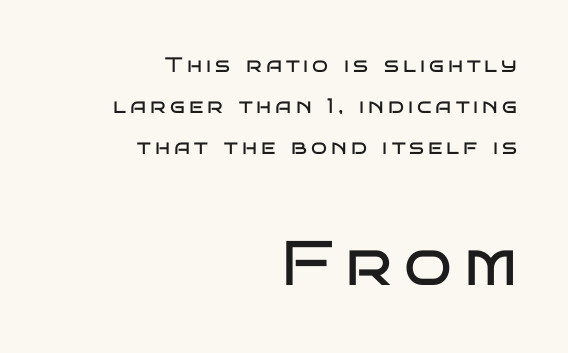
Interline gaps are noticeably wide in this sample. Weight: not bold — regular or lighter. Unlike a traditional serif, this face leaves its strokes unadorned. One-word summary of the alignment: right. This sample has the flowing, uneven cadence of proportional lettering. Notice how the stems are strictly vertical — no italics here.
